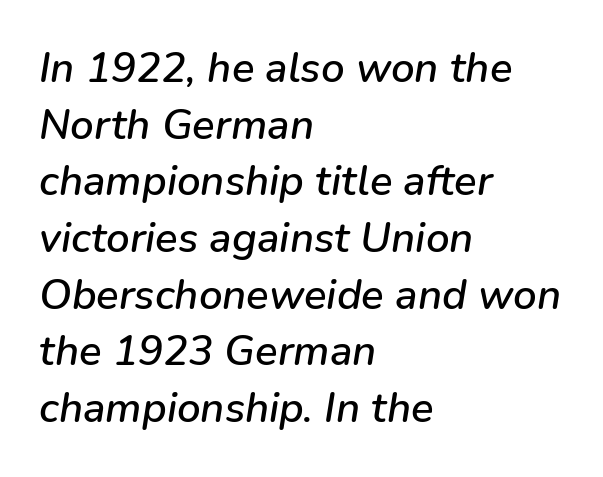
Here the designer chose a conventional face with non-uniform glyph widths. Default kerning and tracking; the words read as compact shapes. Descender tails drop into unmarked territory. This block has exactly the height ordinary leading produces. The font's italic variant was chosen for this text.
